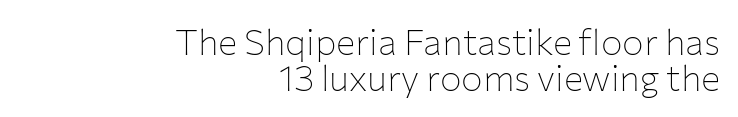
The paragraph has a hard right edge and a soft left edge. The strokes are not fattened; the text isn't bold. Each letter keeps its own natural width here, so spacing adapts to shape. The designer dialed line spacing down below the default. In terms of letterform style, serifs are entirely absent.
